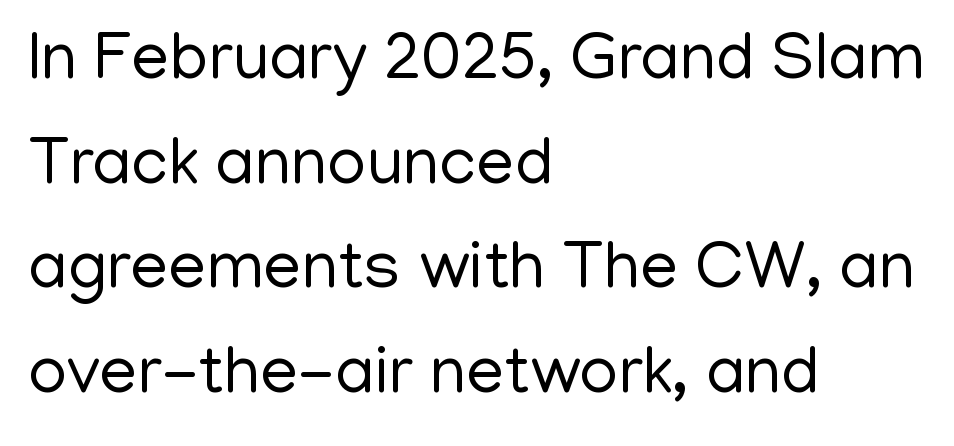
{"serif": "no", "italic": "no", "bold": "no", "weight": "regular", "width": "normal", "stroke_contrast": "low", "x_height": "medium", "monospaced": "no", "underline": "no", "align": "left", "line_spacing": "normal", "line_spacing_ratio": 1.54, "letter_spacing": "normal", "letter_spacing_em": 0.0, "glyph_px": 68}
